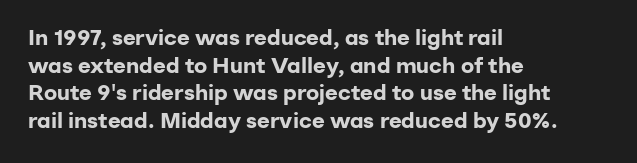
{"italic": "no", "bold": "yes", "underline": "no", "align": "left", "line_spacing": "normal", "line_spacing_ratio": 1.26, "letter_spacing": "normal", "letter_spacing_em": 0.0, "glyph_px": 22}
